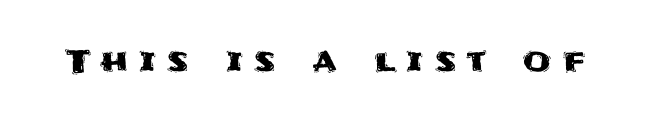
Q: Is the text italic (slanted)? A: No, it is upright.
Q: Is the typeface a serif or a sans-serif typeface? A: Sans-serif.
Q: Is the text underlined? A: No.
Q: Is the spacing between letters normal or unusually wide? A: Unusually wide.
Q: Width (condensed, normal, or wide)? A: Normal.
Q: Stroke contrast? A: Medium.
Q: x-height? A: Large.
Q: Monospaced? A: No.
